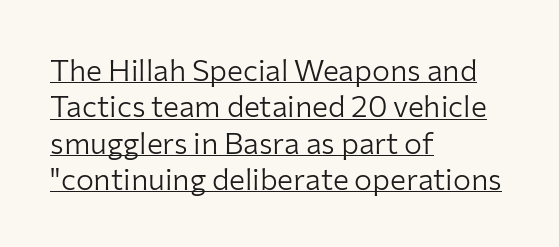
{"serif": "no", "italic": "no", "bold": "no", "weight": "light", "width": "normal", "stroke_contrast": "low", "x_height": "medium", "monospaced": "no", "underline": "yes", "align": "left", "line_spacing_ratio": 1.21, "letter_spacing": "normal", "letter_spacing_em": 0.0, "glyph_px": 30}
